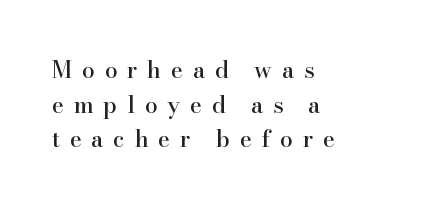
The image shows 23 px text type, upright; set left-aligned, normal line spacing (1.51x), unusually wide letter spacing (+0.42 em), not underlined.
